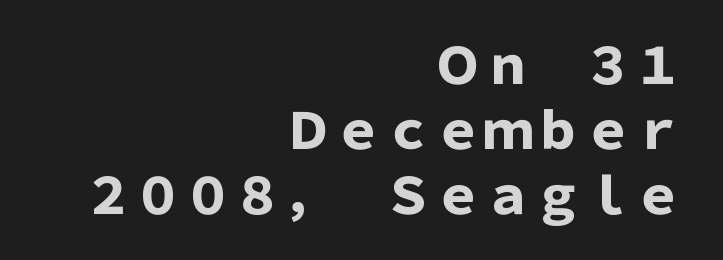
{"serif": "no", "italic": "no", "bold": "yes", "weight": "heavy", "width": "normal", "stroke_contrast": "low", "x_height": "medium", "monospaced": "no", "underline": "no", "align": "right", "line_spacing": "normal", "line_spacing_ratio": 1.3, "letter_spacing": "normal", "letter_spacing_em": 0.0, "glyph_px": 50}
